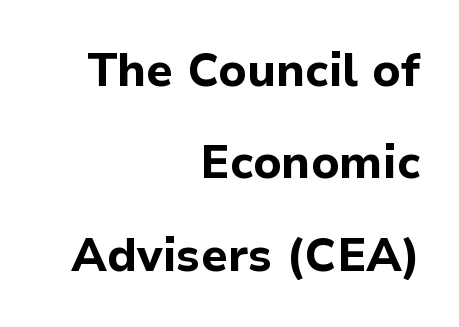
If you drew a ruler down the right edge, every line would touch it. Typographically, this falls in the sans-serif category. Vertical strokes here are truly vertical. Heavy-handed strokes throughout: this text is bold. Reading down the column, the eye jumps a long way to each next line.
